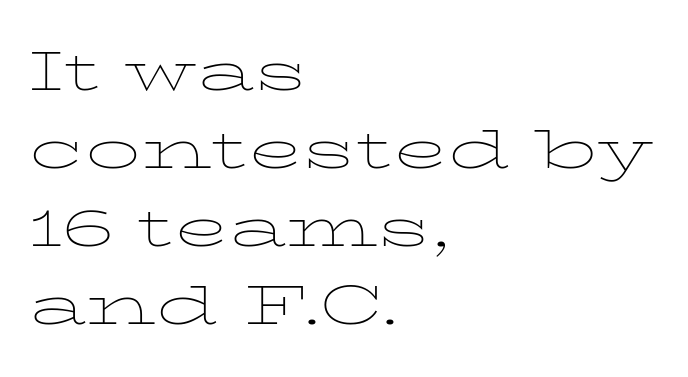
Horizontally, the lines are justified to the leading edge only. The space between consecutive lines is moderate. This is not heavy type; no bold has been used. Check where the strokes stop: tiny serifs finish them off. In terms of posture, this sample is upright.
